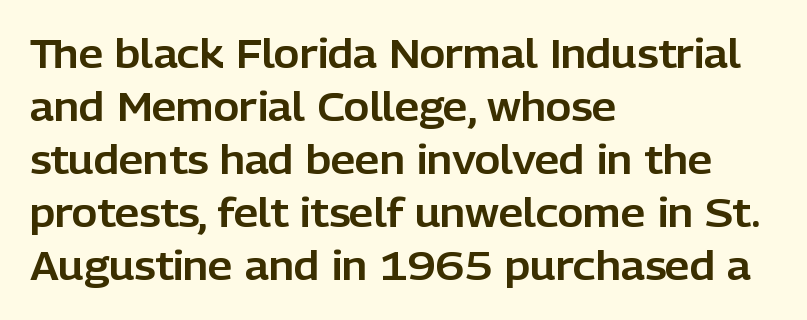
The image shows 39 px sans-serif type, upright; set left-aligned, normal line spacing (1.36x), normal letter spacing, not underlined; low stroke contrast and a medium x-height.
